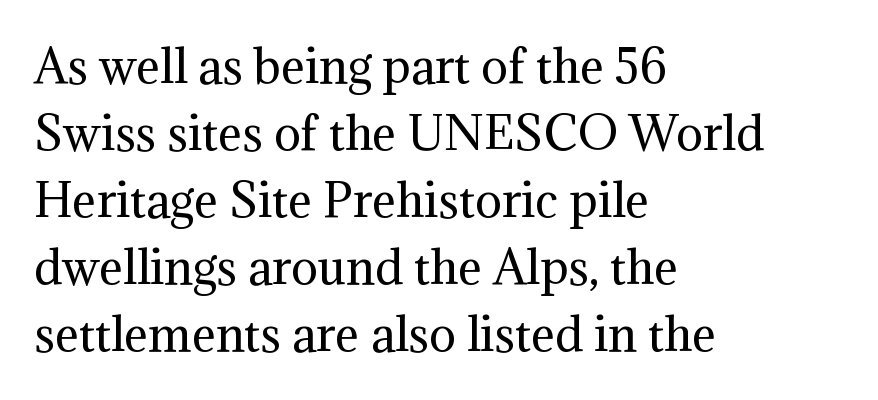
The image shows 45 px regular-weight serif type, upright; set left-aligned, normal line spacing (1.49x), normal letter spacing, not underlined; medium stroke contrast and a medium x-height.
